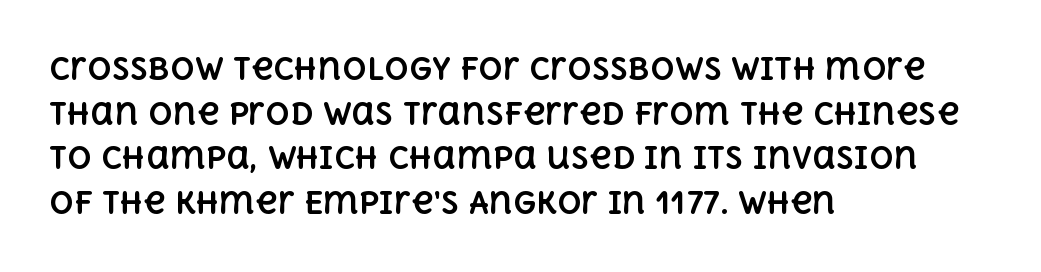
Q: Is the text bold? A: Yes.
Q: Is the text italic (slanted)? A: No, it is upright.
Q: Is the text underlined? A: No.
Q: How is the paragraph aligned? A: Left-aligned.
Q: Is the spacing between letters normal or unusually wide? A: Normal.
Q: Is the spacing between lines tight, normal or loose? A: Normal.
Q: Width (condensed, normal, or wide)? A: Normal.
Q: x-height? A: Large.
Q: Monospaced? A: No.
